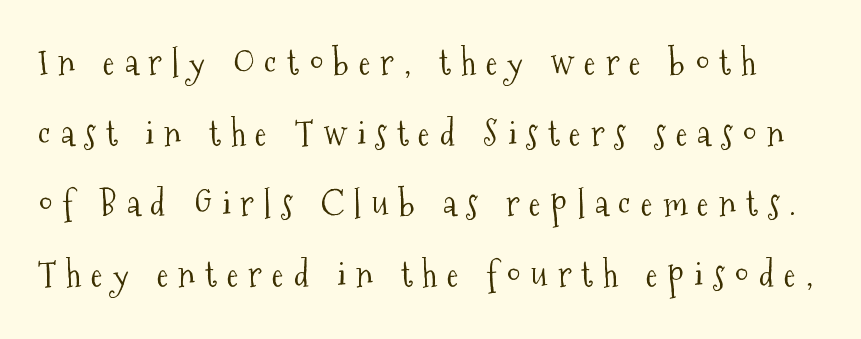
Q: Is the text bold? A: No.
Q: Is the text italic (slanted)? A: No, it is upright.
Q: Is the typeface a serif or a sans-serif typeface? A: Serif.
Q: Is the text underlined? A: No.
Q: Is the spacing between letters normal or unusually wide? A: Unusually wide.
Q: Is the spacing between lines tight, normal or loose? A: Loose.
Q: Width (condensed, normal, or wide)? A: Condensed.
Q: Stroke contrast? A: Medium.
Q: x-height? A: Medium.
Q: Monospaced? A: No.
